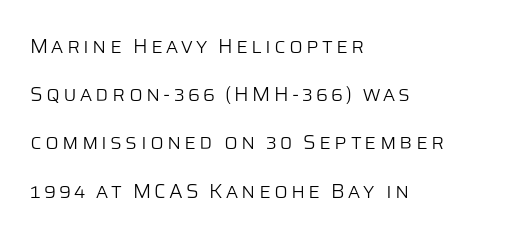
Q: Is the text bold? A: No.
Q: Is the text italic (slanted)? A: No, it is upright.
Q: Is the text underlined? A: No.
Q: How is the paragraph aligned? A: Left-aligned.
Q: Is the spacing between lines tight, normal or loose? A: Loose.
